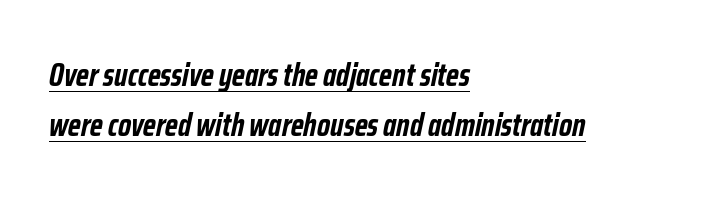
The image shows 32 px semibold, condensed type, italic (leaning right); set left-aligned, normal line spacing (1.57x), normal letter spacing, underlined; low stroke contrast and a medium x-height.
